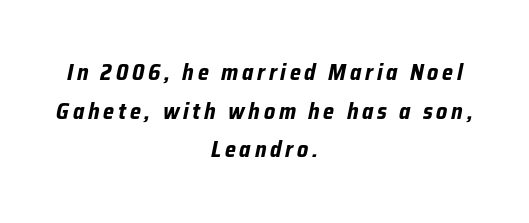
What weight is shown? A full bold with thick strokes. An italicized treatment has been applied to the whole sample. Which margin do the lines hug? Neither — every line sits in the middle. Clear beneath every line of the passage.
